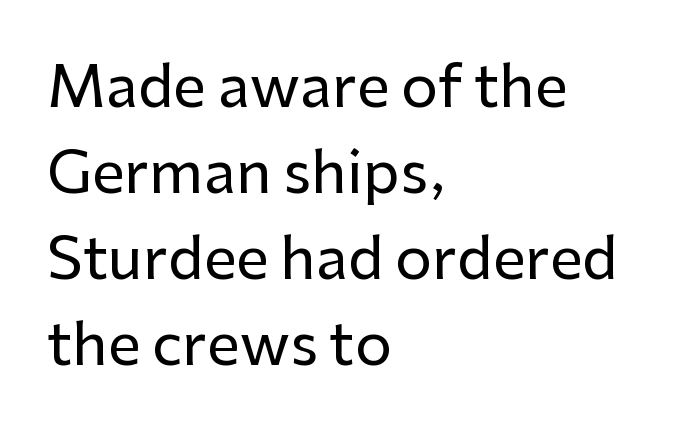
Vertically, the passage feels balanced, rows spaced as you'd expect. The rendering shows plain stroke endings on the letterforms — a sans-serif design. The foot of each line stays bare and open. Quick note: not italic, upright.
